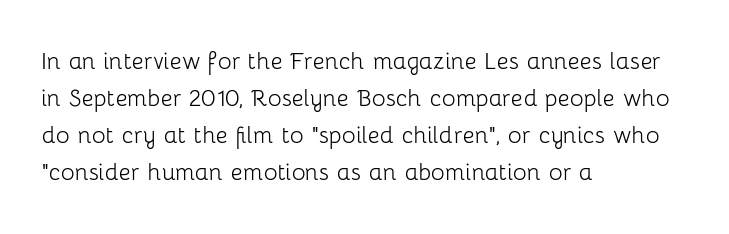
The setting favours the left margin, as ordinary paragraphs usually do. Is this a fixed-width face? No — the glyphs have proportional, varying widths. The space between consecutive lines is moderate. Each stroke keeps to a modest, everyday thickness or less. The text was rendered using a sans face with plain stroke endings.
